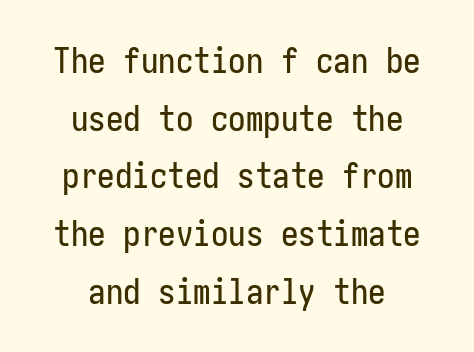
Rows of type keep a routine distance in the vertical direction. Descenders are the only things crossing below the line. In terms of letterform style, serifs are entirely absent. Students, note that the glyphs here touch the page at normal intervals. The rendering positions every line midway between the sides.
